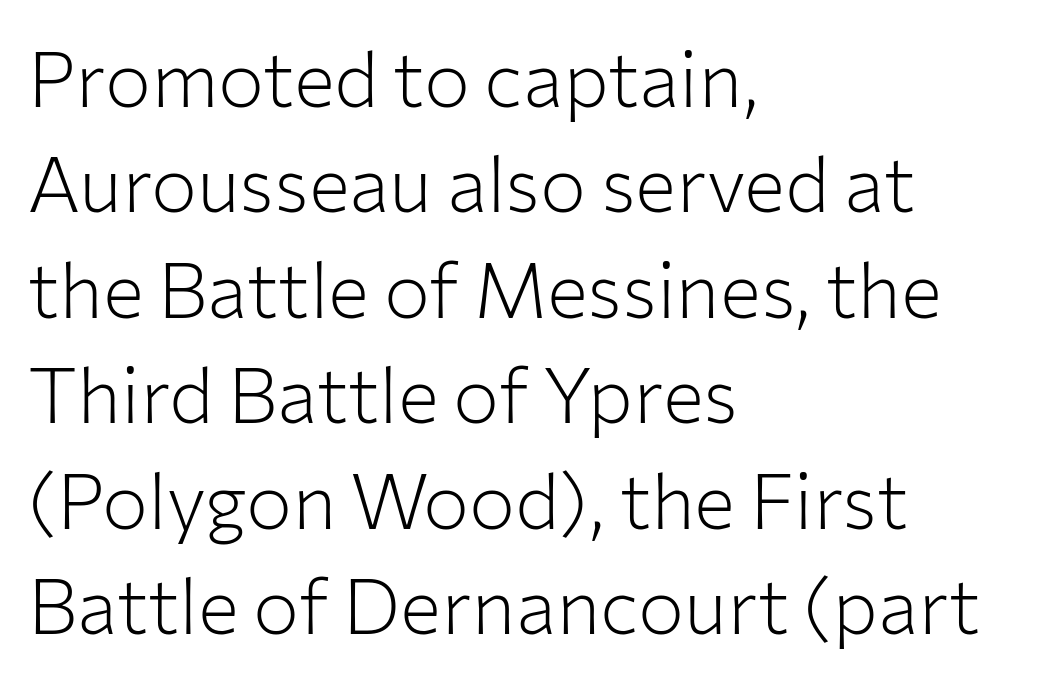
Rows of type keep a routine distance in the vertical direction. The passage shown is typed in a proportional face where columns would drift. One-word summary of the alignment: left. Here the glyphs are tracked normally, forming tight word shapes.
